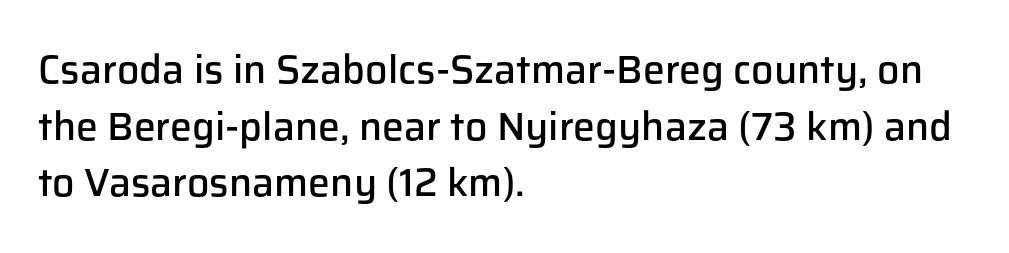
Q: Is the text bold? A: Semi-bold.
Q: Is the text italic (slanted)? A: No, it is upright.
Q: Is the typeface a serif or a sans-serif typeface? A: Sans-serif.
Q: Is the text underlined? A: No.
Q: How is the paragraph aligned? A: Left-aligned.
Q: Is the spacing between letters normal or unusually wide? A: Normal.
Q: Is the spacing between lines tight, normal or loose? A: Normal.
Q: Width (condensed, normal, or wide)? A: Normal.
Q: Stroke contrast? A: Low.
Q: x-height? A: Medium.
Q: Monospaced? A: No.
